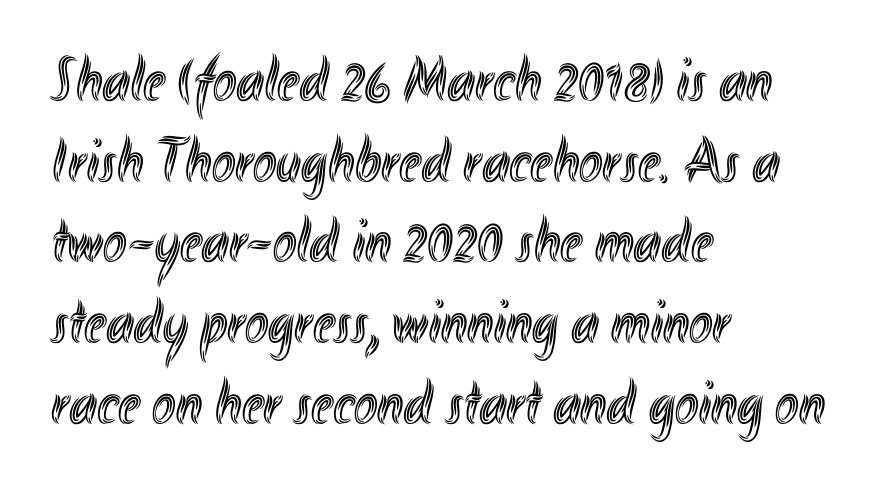
Q: Is the text italic (slanted)? A: Yes.
Q: Is the text underlined? A: No.
Q: How is the paragraph aligned? A: Left-aligned.
Q: Is the spacing between letters normal or unusually wide? A: Normal.
Q: Is the spacing between lines tight, normal or loose? A: Normal.
Q: Width (condensed, normal, or wide)? A: Condensed.
Q: x-height? A: Small.
Q: Monospaced? A: No.
